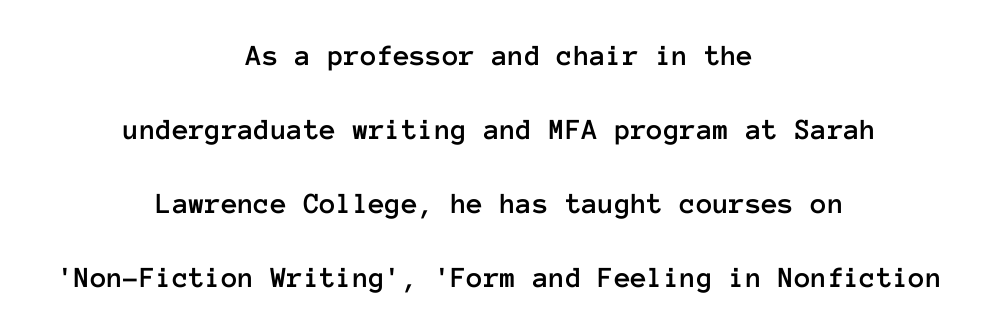
The image shows 30 px text type, upright, monospaced; set centered, loose line spacing (2.47x), normal letter spacing, not underlined; low stroke contrast and a medium x-height.
